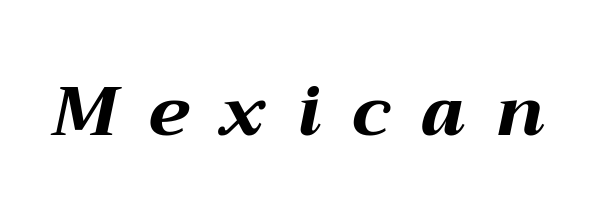
The image shows 69 px bold, wide type, italic (leaning right); set unusually wide letter spacing (+0.46 em), not underlined; medium stroke contrast and a medium x-height.
